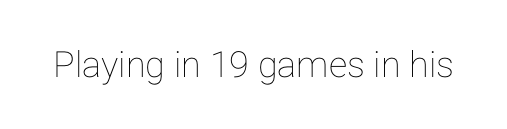
{"italic": "no", "width": "normal", "stroke_contrast": "low", "x_height": "medium", "monospaced": "no", "underline": "no", "letter_spacing": "normal", "letter_spacing_em": 0.0, "glyph_px": 36}
